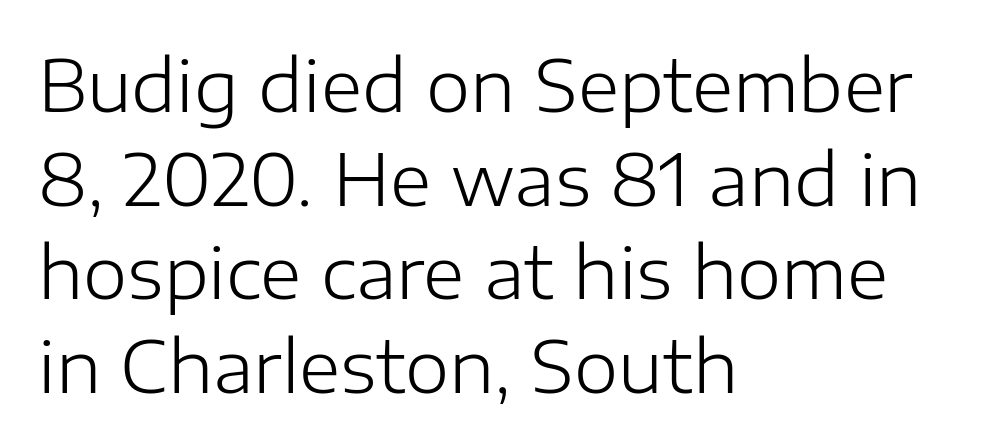
Classification — sans serif. If you drew a line through each stem, it would be perfectly vertical. Typeset ragged right — the left edge is the straight one. Underline: absent. Spacing between characters is what you'd get straight out of the box. Leading matches the norm, producing a regular column.
